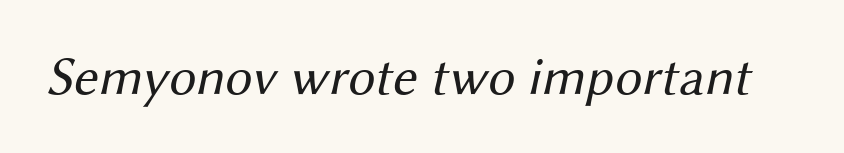
Characters follow at the spacing the type designer built in. A bare baseline throughout the passage. Weight: in the light-to-regular range. Note the varied advance widths — an 'i' is clearly narrower than an 'm'.
